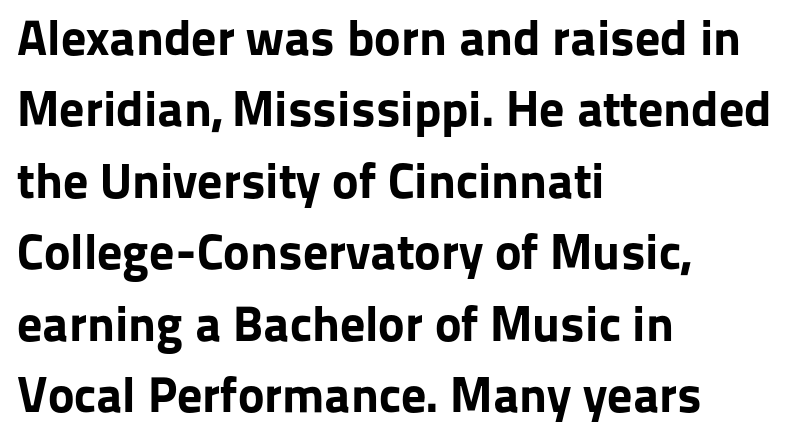
Q: Is the text bold? A: Yes.
Q: Is the text italic (slanted)? A: No, it is upright.
Q: Is the typeface a serif or a sans-serif typeface? A: Sans-serif.
Q: Is the text underlined? A: No.
Q: How is the paragraph aligned? A: Left-aligned.
Q: Is the spacing between letters normal or unusually wide? A: Normal.
Q: Is the spacing between lines tight, normal or loose? A: Normal.
Q: Width (condensed, normal, or wide)? A: Normal.
Q: Stroke contrast? A: Low.
Q: x-height? A: Medium.
Q: Monospaced? A: No.
